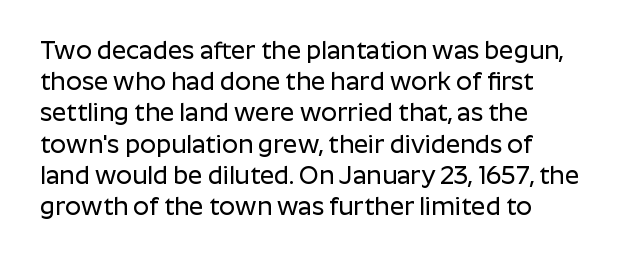
Q: Is the text italic (slanted)? A: No, it is upright.
Q: Is the text underlined? A: No.
Q: How is the paragraph aligned? A: Left-aligned.
Q: Is the spacing between letters normal or unusually wide? A: Normal.
Q: Is the spacing between lines tight, normal or loose? A: Normal.
